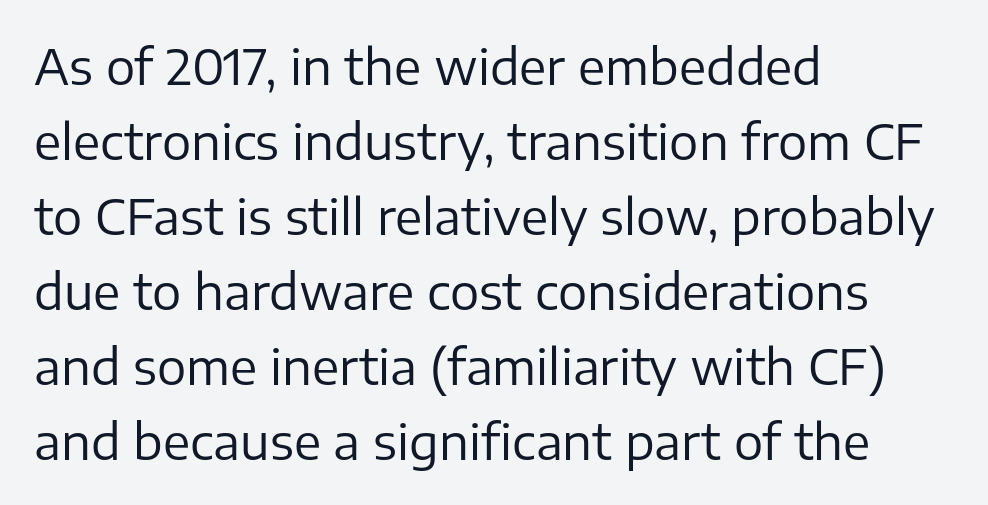
The image shows 49 px regular-weight sans-serif type, upright; set left-aligned, normal line spacing (1.53x), normal letter spacing, not underlined; low stroke contrast and a medium x-height.
